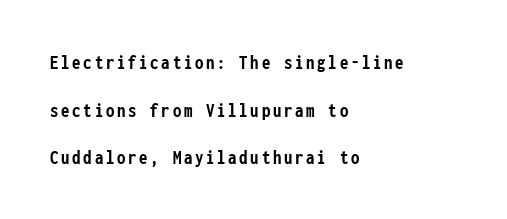
{"italic": "no", "bold": "yes", "underline": "no", "align": "left", "line_spacing": "loose", "line_spacing_ratio": 2.27, "glyph_px": 21}
